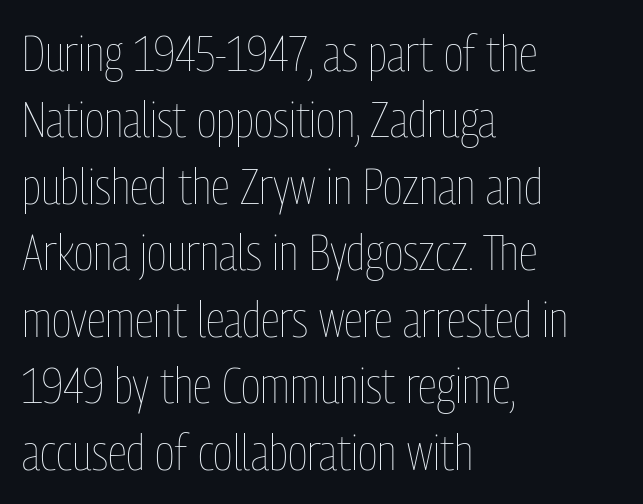
{"italic": "no", "bold": "no", "weight": "thin", "width": "condensed", "stroke_contrast": "low", "x_height": "medium", "monospaced": "no", "underline": "no", "align": "left", "line_spacing": "normal", "line_spacing_ratio": 1.33, "letter_spacing": "normal", "letter_spacing_em": 0.0, "glyph_px": 50}
